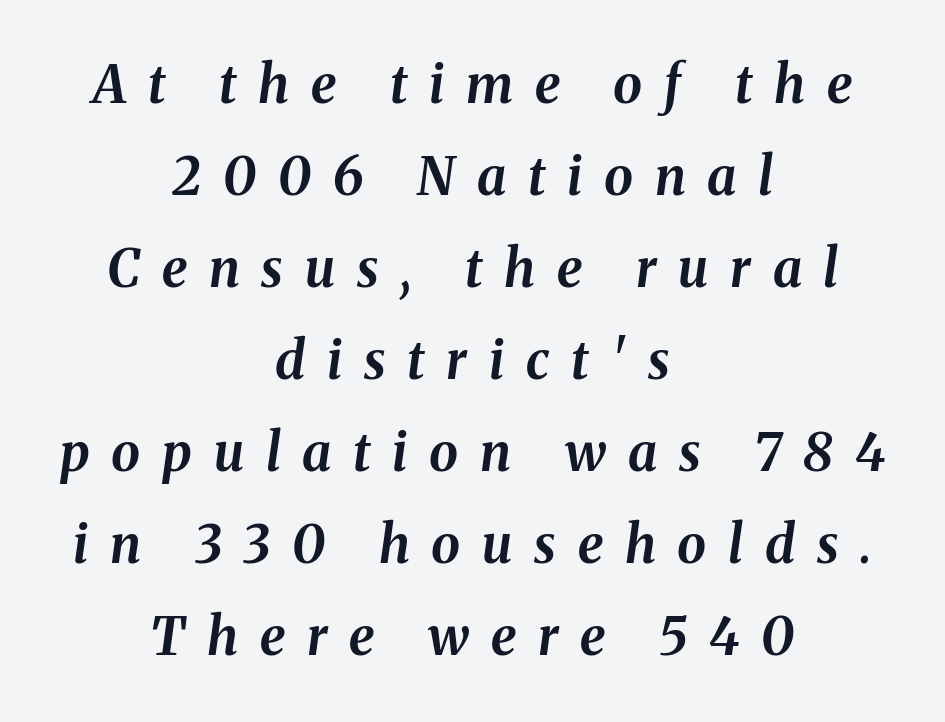
The image shows 52 px bold type, italic (leaning right); set centered, line spacing 1.77x, unusually wide letter spacing (+0.42 em), not underlined; medium stroke contrast and a medium x-height.
